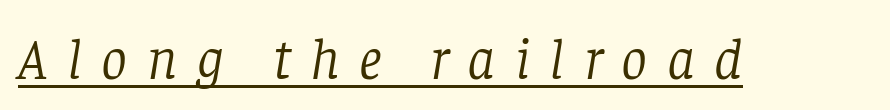
Q: Is the text bold? A: No.
Q: Is the text italic (slanted)? A: Yes, it leans right by about 8 degrees.
Q: Is the typeface a serif or a sans-serif typeface? A: Serif.
Q: Is the text underlined? A: Yes.
Q: Is the spacing between letters normal or unusually wide? A: Unusually wide.
Q: Width (condensed, normal, or wide)? A: Normal.
Q: Stroke contrast? A: Low.
Q: x-height? A: Large.
Q: Monospaced? A: No.
